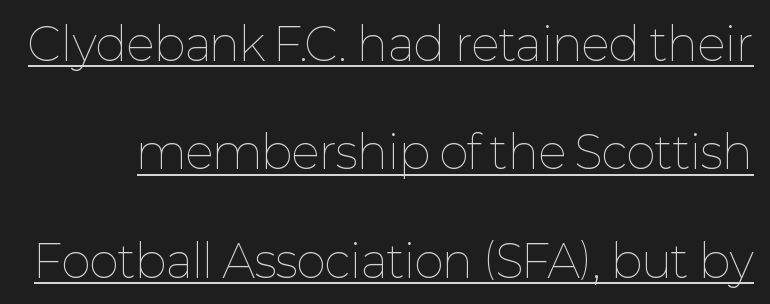
Q: Is the text bold? A: No.
Q: Is the text italic (slanted)? A: No, it is upright.
Q: Is the text underlined? A: Yes.
Q: Is the spacing between letters normal or unusually wide? A: Normal.
Q: Is the spacing between lines tight, normal or loose? A: Loose.
Q: Width (condensed, normal, or wide)? A: Normal.
Q: Stroke contrast? A: Low.
Q: x-height? A: Medium.
Q: Monospaced? A: No.
